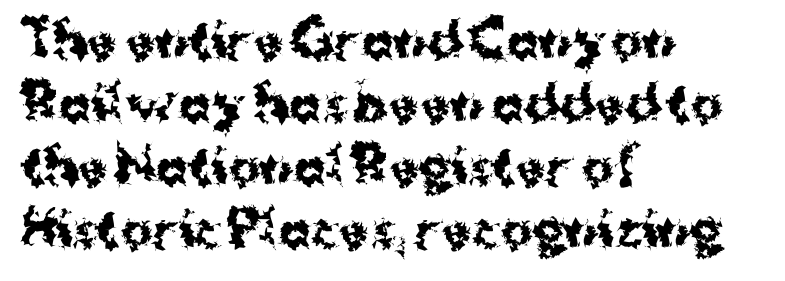
The image shows 48 px bold sans-serif type, upright; set left-aligned, normal line spacing (1.31x), normal letter spacing, not underlined; medium stroke contrast and a medium x-height.
